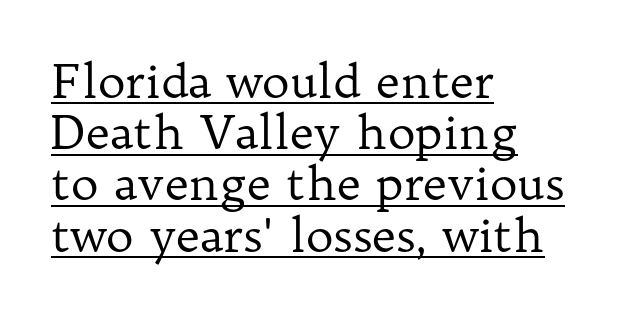
Proportional: the letters do not fall into vertical columns. Inter-character spacing is left at the font's built-in metrics. The type sits square on the baseline with zero lean. Is the block centered? No — it sits flush against the left margin. The string is rendered with underlining switched on.
